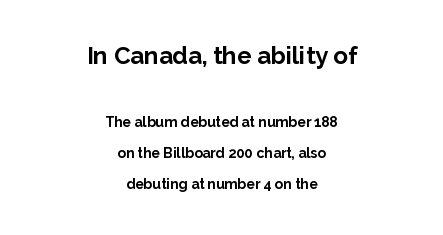
{"italic": "no", "bold": "yes", "underline": "no", "align": "center", "line_spacing": "loose", "line_spacing_ratio": 2.21, "letter_spacing": "normal", "letter_spacing_em": 0.0, "larger_block": "first", "size_ratio": 1.71, "glyph_px": 24}
